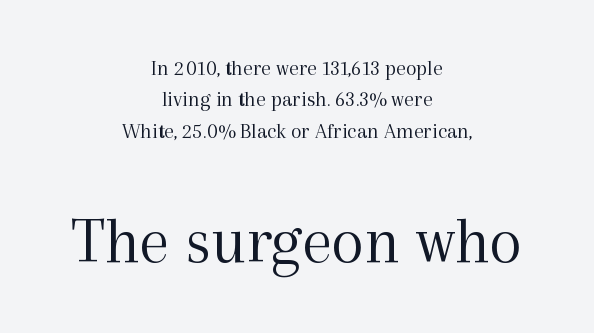
The type family on display is of the serif kind. You get the small type first, then a jump to larger type. Honestly, the letter spacing is just normal — you wouldn't notice it. Unlike italic type, these characters show no tilt at all. Underline: absent.
